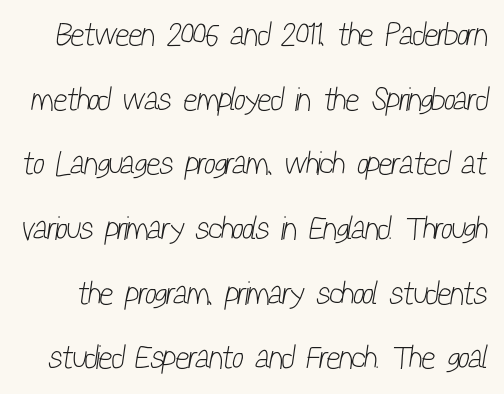
Q: Is the text bold? A: No.
Q: Is the typeface a serif or a sans-serif typeface? A: Sans-serif.
Q: Is the text underlined? A: No.
Q: Is the spacing between letters normal or unusually wide? A: Normal.
Q: Is the spacing between lines tight, normal or loose? A: Loose.
Q: Width (condensed, normal, or wide)? A: Condensed.
Q: Stroke contrast? A: Low.
Q: x-height? A: Medium.
Q: Monospaced? A: No.
